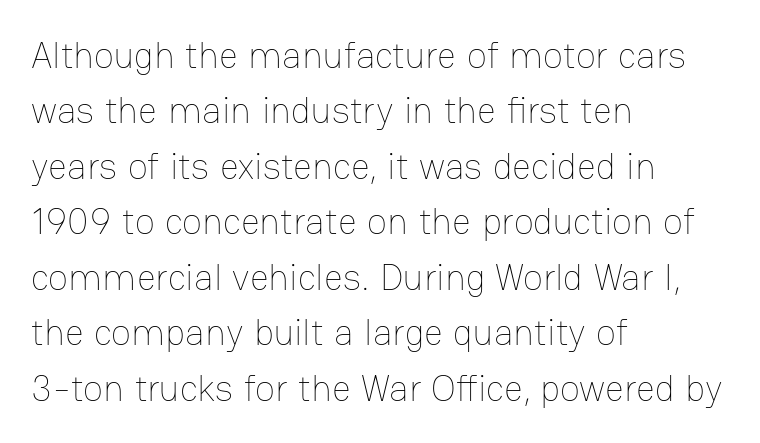
Teacher's note: observe the even left margin — that is flush-left alignment. If you measured baseline to baseline, you'd find a middling distance. Default kerning and tracking; the words read as compact shapes. The space directly below the letters is spotless. This is not heavy type; no bold has been used. The letters stand straight up with perfectly vertical stems.
